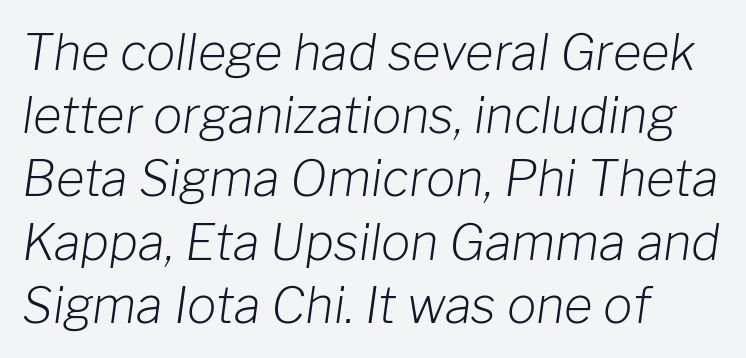
Glyph-to-glyph distance matches everyday printed text. The face used here has a pronounced slope to its letters. Check under the words: just untouched page. Think standard paragraph weight, or any step lighter than that. Layout note: lines flush left. You could not count columns in this text — the font is proportionally spaced.
